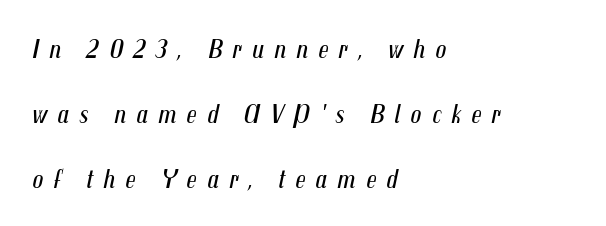
{"italic": "yes", "lean": "right", "slant_degrees": 12, "bold": "no", "underline": "no", "align": "left", "line_spacing": "loose", "line_spacing_ratio": 2.41, "letter_spacing": "wide", "letter_spacing_em": 0.37, "glyph_px": 27}
